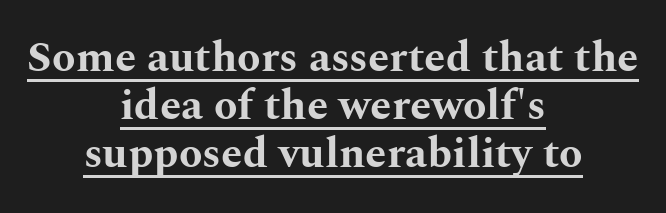
Does extra space separate the letters? No, they use regular spacing. Thick stems and heavy bowls — unmistakably bold. A serif font was chosen for this passage. Line starts and ends both wander, symmetrically.
